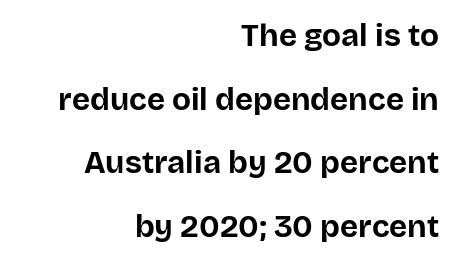
The font family rendered here belongs to the sans-serif group. You could not count columns in this text — the font is proportionally spaced. The rendering keeps characters at their native spacing. Typeset ragged left — the right edge is the straight one. Every stem runs plumb, perpendicular to the baseline.
